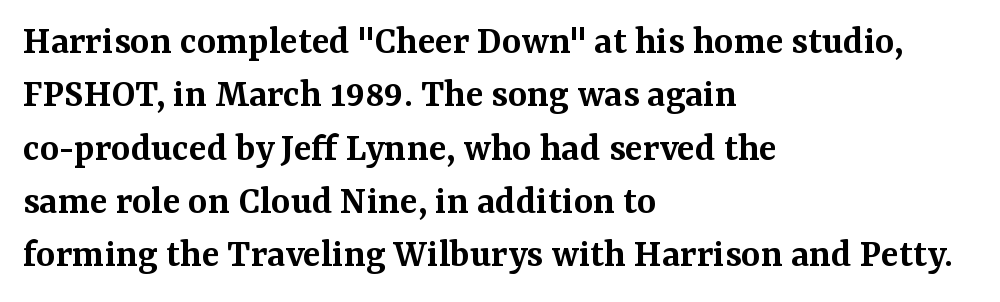
The image shows 41 px semibold serif type, upright; set left-aligned, normal line spacing (1.3x), normal letter spacing, not underlined; medium stroke contrast and a medium x-height.
